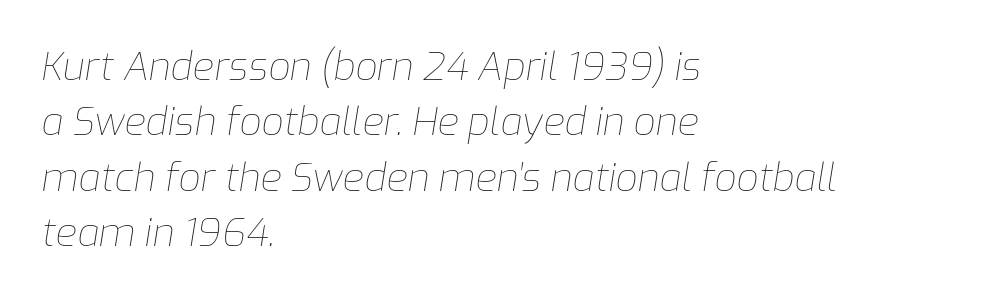
The setting favours the left margin, as ordinary paragraphs usually do. These lines are rendered in a variable-pitch font. Evenly set lines give the paragraph a standard silhouette. An italicized treatment has been applied to the whole sample.
